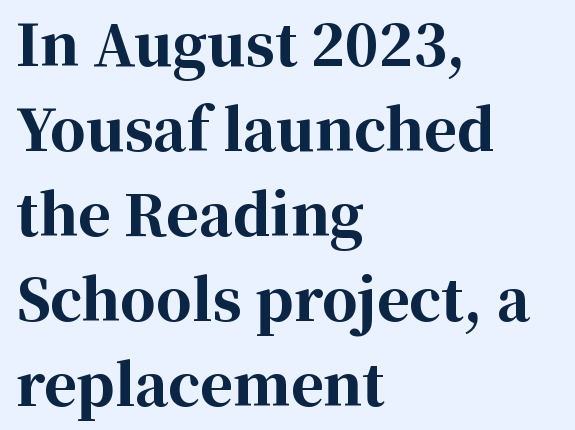
Q: Is the text bold? A: Yes.
Q: Is the text italic (slanted)? A: No, it is upright.
Q: Is the typeface a serif or a sans-serif typeface? A: Serif.
Q: Is the text underlined? A: No.
Q: How is the paragraph aligned? A: Left-aligned.
Q: Is the spacing between letters normal or unusually wide? A: Normal.
Q: Is the spacing between lines tight, normal or loose? A: Normal.
Q: Width (condensed, normal, or wide)? A: Normal.
Q: Stroke contrast? A: High.
Q: x-height? A: Medium.
Q: Monospaced? A: No.
